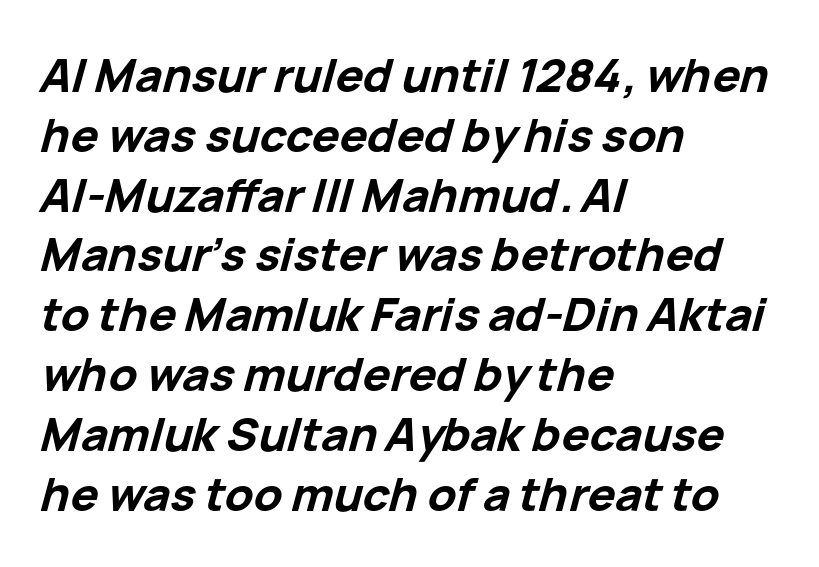
{"italic": "yes", "lean": "right", "slant_degrees": 15, "bold": "yes", "weight": "bold", "width": "normal", "stroke_contrast": "low", "x_height": "medium", "monospaced": "no", "underline": "no", "align": "left", "line_spacing": "normal", "line_spacing_ratio": 1.3, "letter_spacing": "normal", "letter_spacing_em": 0.0, "glyph_px": 46}
